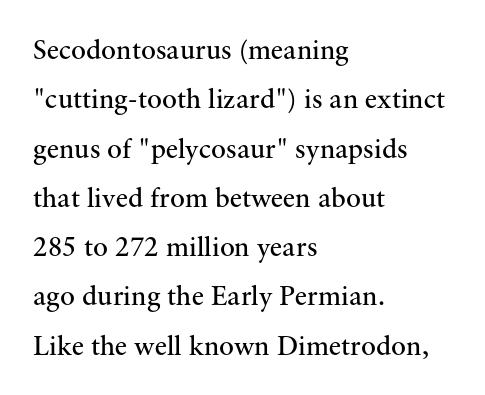
{"serif": "yes", "italic": "no", "bold": "no", "weight": "regular", "width": "normal", "stroke_contrast": "medium", "x_height": "small", "monospaced": "no", "underline": "no", "align": "left", "line_spacing_ratio": 1.76, "letter_spacing": "normal", "letter_spacing_em": 0.0, "glyph_px": 28}
